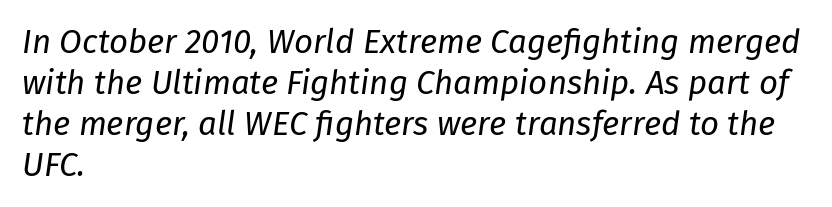
Q: Is the text bold? A: No.
Q: Is the text italic (slanted)? A: Yes, it leans right by about 8 degrees.
Q: Is the text underlined? A: No.
Q: How is the paragraph aligned? A: Left-aligned.
Q: Is the spacing between letters normal or unusually wide? A: Normal.
Q: Width (condensed, normal, or wide)? A: Normal.
Q: Stroke contrast? A: Low.
Q: x-height? A: Medium.
Q: Monospaced? A: No.
